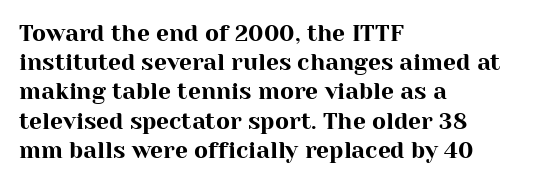
Q: Is the text italic (slanted)? A: No, it is upright.
Q: Is the text underlined? A: No.
Q: How is the paragraph aligned? A: Left-aligned.
Q: Is the spacing between letters normal or unusually wide? A: Normal.
Q: Is the spacing between lines tight, normal or loose? A: Normal.
